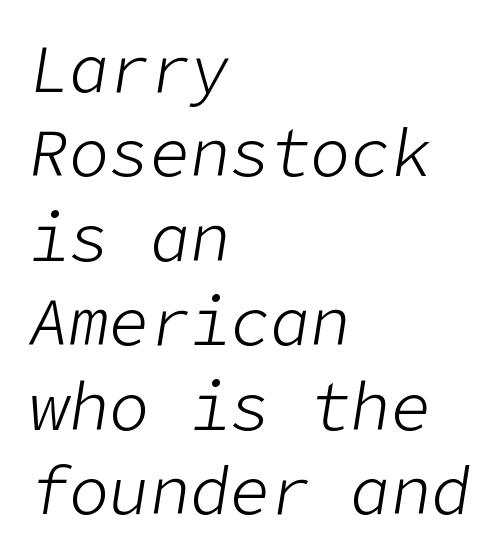
Q: Is the text bold? A: No.
Q: Is the text italic (slanted)? A: Yes, it leans right by about 9 degrees.
Q: Is the text underlined? A: No.
Q: How is the paragraph aligned? A: Left-aligned.
Q: Is the spacing between letters normal or unusually wide? A: Normal.
Q: Is the spacing between lines tight, normal or loose? A: Normal.
Q: Width (condensed, normal, or wide)? A: Normal.
Q: Stroke contrast? A: Low.
Q: x-height? A: Medium.
